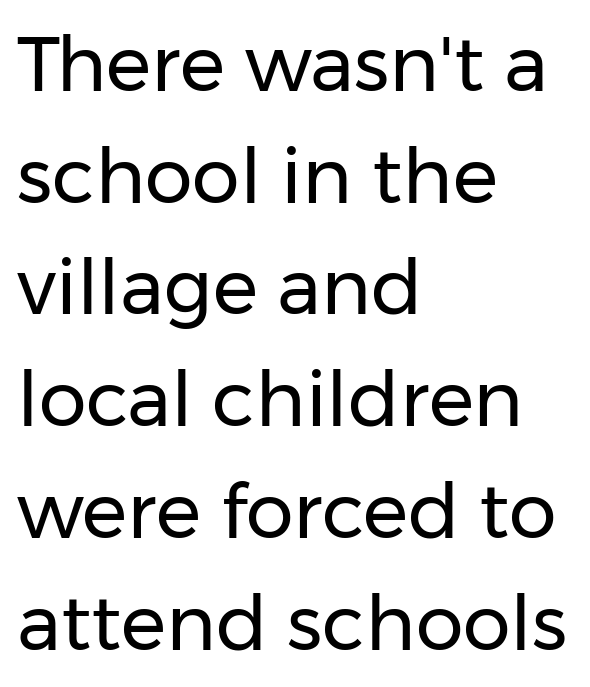
Q: Is the text bold? A: No.
Q: Is the text italic (slanted)? A: No, it is upright.
Q: Is the typeface a serif or a sans-serif typeface? A: Sans-serif.
Q: Is the text underlined? A: No.
Q: How is the paragraph aligned? A: Left-aligned.
Q: Is the spacing between letters normal or unusually wide? A: Normal.
Q: Is the spacing between lines tight, normal or loose? A: Normal.
Q: Width (condensed, normal, or wide)? A: Normal.
Q: Stroke contrast? A: Low.
Q: x-height? A: Medium.
Q: Monospaced? A: No.
